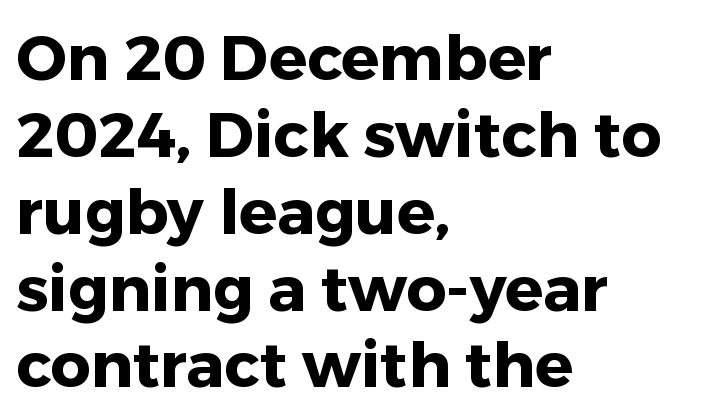
Rendered with straight, roman letterforms. Descenders hang freely into open space. Letterform terminals end flat and unadorned throughout the passage. You could call the tracking neutral — neither tight nor loose. How heavy is the stroke? Heavy — this is a bold.
